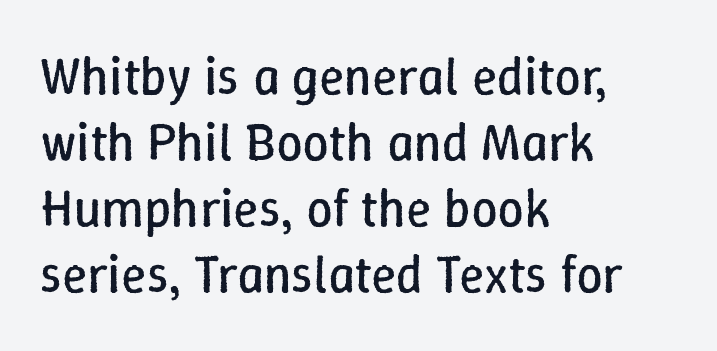
{"italic": "no", "bold": "no", "weight": "regular", "width": "normal", "stroke_contrast": "low", "x_height": "medium", "monospaced": "no", "underline": "no", "align": "left", "line_spacing": "normal", "line_spacing_ratio": 1.27, "letter_spacing": "normal", "letter_spacing_em": 0.0, "glyph_px": 52}
